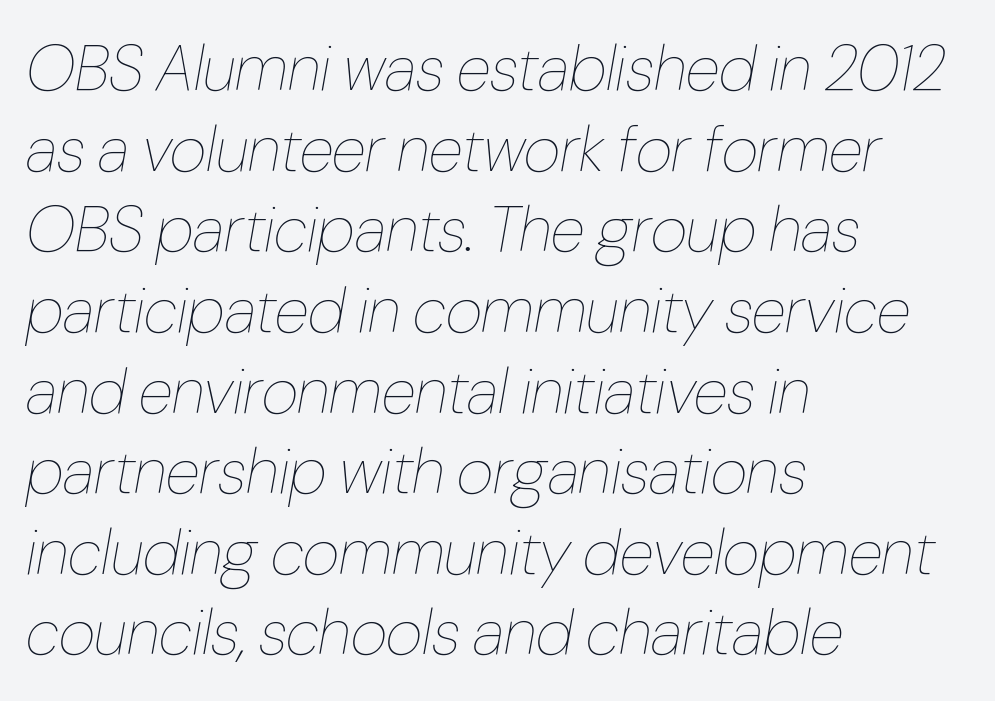
Weight: regular or lighter. A clean baseline with only descenders dipping below it. Characters are canted at an angle relative to the baseline's perpendicular. The typesetter chose a ragged-right arrangement here.
